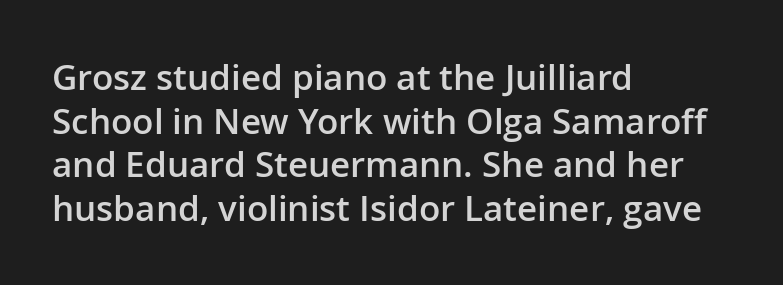
The image shows 35 px semibold sans-serif type, upright; set left-aligned, normal line spacing (1.25x), normal letter spacing, not underlined; low stroke contrast and a medium x-height.
